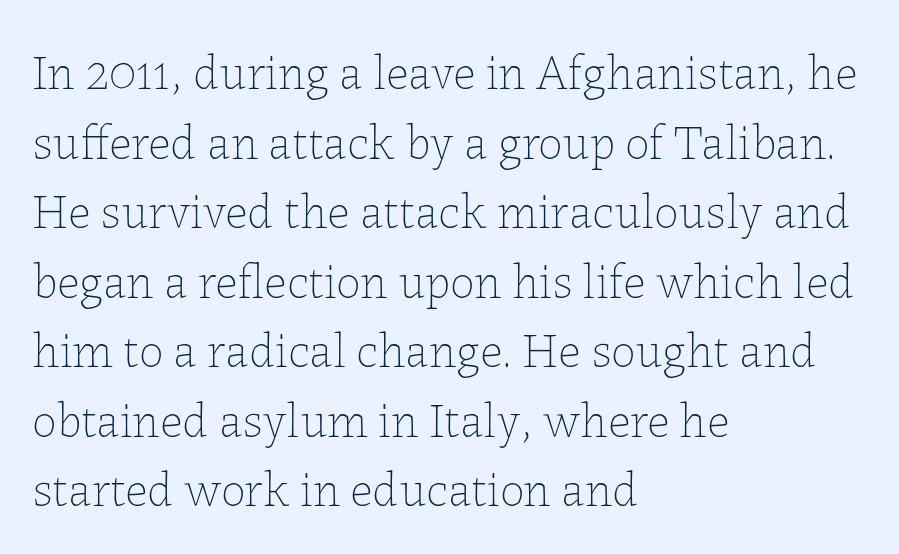
Evenly set lines give the paragraph a standard silhouette. Summary of weight: not heavy and not bold. The face used here is proportionally spaced, like ordinary book or web type. The type is set solid horizontally, with unmodified tracking.
